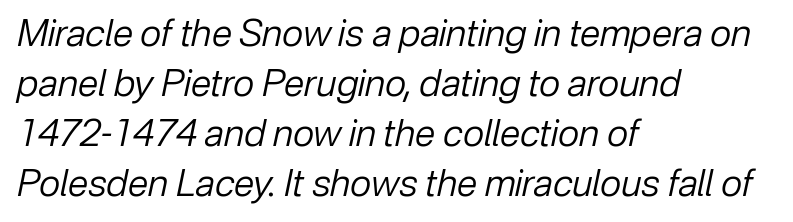
{"italic": "yes", "lean": "right", "slant_degrees": 12, "bold": "no", "weight": "regular", "width": "normal", "stroke_contrast": "low", "x_height": "medium", "monospaced": "no", "underline": "no", "align": "left", "line_spacing": "normal", "line_spacing_ratio": 1.35, "letter_spacing": "normal", "letter_spacing_em": 0.0, "glyph_px": 37}
